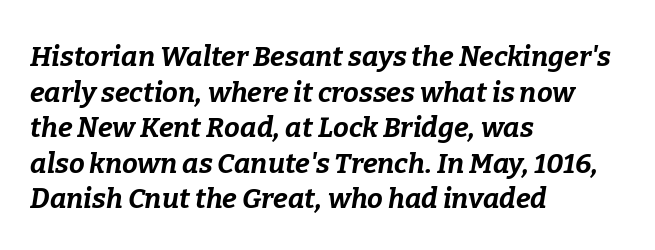
{"italic": "yes", "lean": "right", "slant_degrees": 9, "bold": "yes", "weight": "bold", "width": "normal", "stroke_contrast": "low", "x_height": "medium", "monospaced": "no", "underline": "no", "align": "left", "line_spacing": "normal", "line_spacing_ratio": 1.27, "letter_spacing": "normal", "letter_spacing_em": 0.0, "glyph_px": 28}
